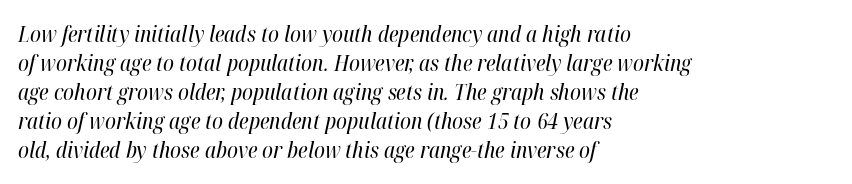
{"italic": "yes", "lean": "right", "slant_degrees": 12, "bold": "no", "underline": "no", "align": "left", "line_spacing": "normal", "line_spacing_ratio": 1.32, "letter_spacing": "normal", "letter_spacing_em": 0.0, "glyph_px": 22}
